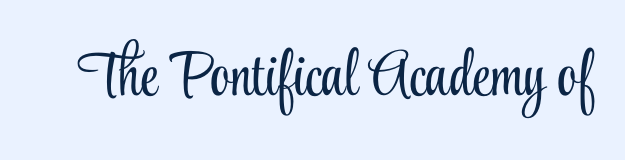
{"serif": "yes", "bold": "no", "weight": "light", "width": "condensed", "stroke_contrast": "low", "x_height": "small", "monospaced": "no", "underline": "no", "letter_spacing": "normal", "letter_spacing_em": 0.0, "glyph_px": 63}
